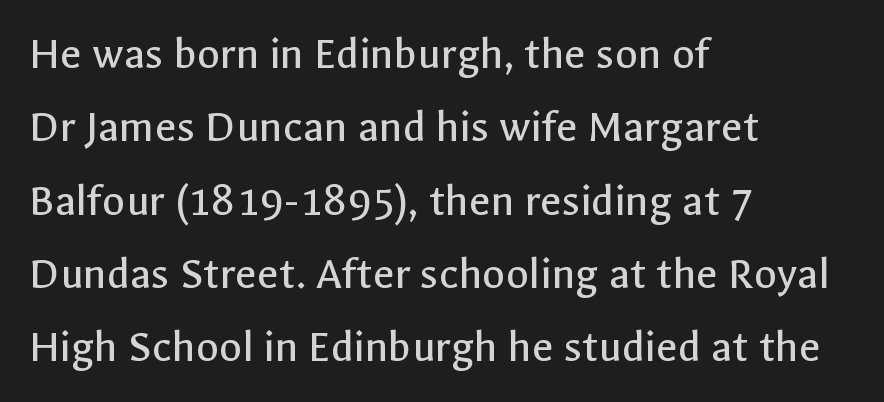
Q: Is the text bold? A: No.
Q: Is the text italic (slanted)? A: No, it is upright.
Q: Is the typeface a serif or a sans-serif typeface? A: Sans-serif.
Q: Is the text underlined? A: No.
Q: How is the paragraph aligned? A: Left-aligned.
Q: Is the spacing between letters normal or unusually wide? A: Normal.
Q: Is the spacing between lines tight, normal or loose? A: Normal.
Q: Width (condensed, normal, or wide)? A: Normal.
Q: x-height? A: Medium.
Q: Monospaced? A: No.
